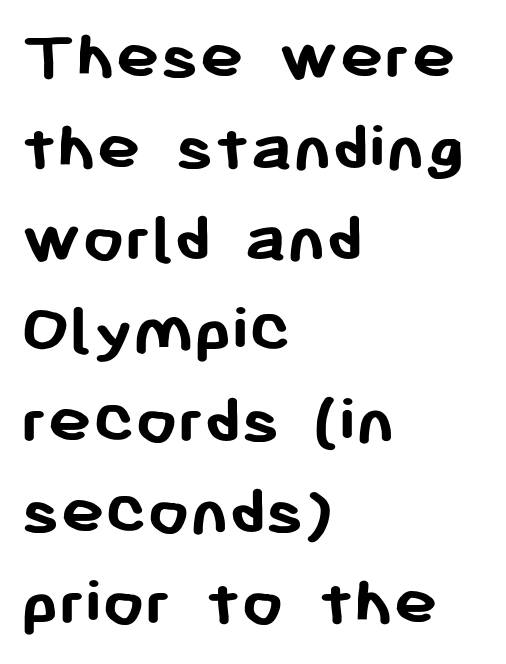
Look at the bottom of the vertical strokes: they stop flat, with no serifs. Where is the straight margin? On the left. Standard letterfit; no display-style spreading of the glyphs. The space beneath each line is pristine and unruled.
